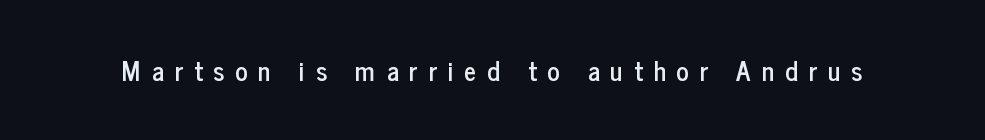
{"italic": "no", "underline": "no", "letter_spacing": "wide", "letter_spacing_em": 0.42, "glyph_px": 26}
